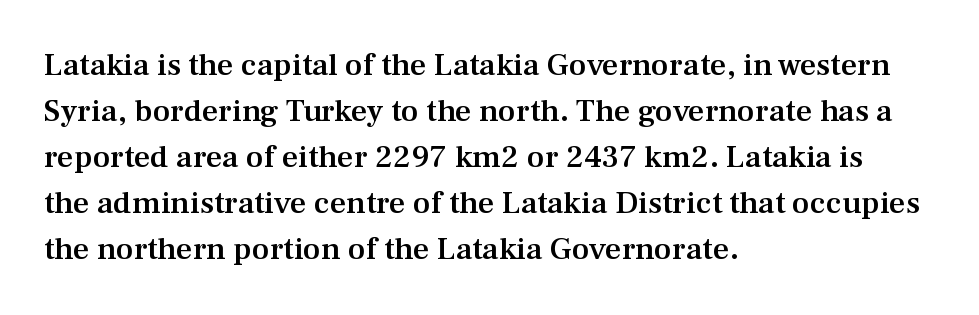
Q: Is the text bold? A: Semi-bold.
Q: Is the text italic (slanted)? A: No, it is upright.
Q: Is the typeface a serif or a sans-serif typeface? A: Serif.
Q: Is the text underlined? A: No.
Q: How is the paragraph aligned? A: Left-aligned.
Q: Is the spacing between letters normal or unusually wide? A: Normal.
Q: Is the spacing between lines tight, normal or loose? A: Normal.
Q: Width (condensed, normal, or wide)? A: Normal.
Q: Stroke contrast? A: Medium.
Q: x-height? A: Medium.
Q: Monospaced? A: No.
